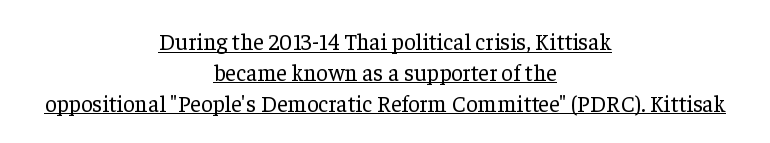
{"italic": "no", "bold": "no", "underline": "yes", "align": "center", "line_spacing": "normal", "line_spacing_ratio": 1.34, "letter_spacing": "normal", "letter_spacing_em": 0.0, "glyph_px": 23}
